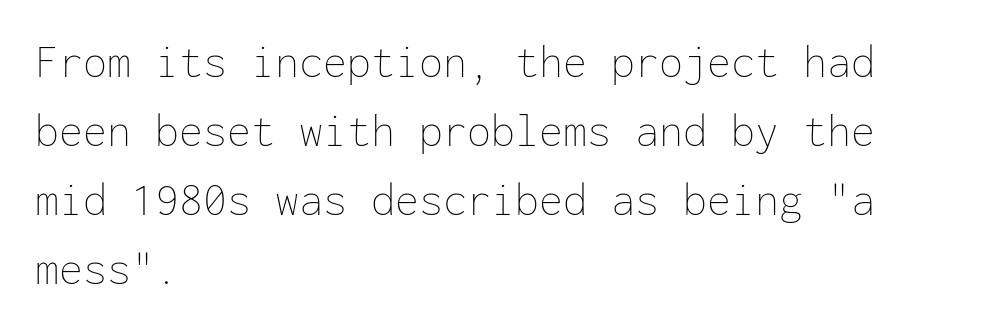
Descender tails drop into unmarked territory. Style check: upright. No chunkiness to these letters — they're not bold. The rag falls on the right side of this text block. Spacing verdict: monospaced, one width for all characters. Notice how descenders clear the ascenders below comfortably — that's standard leading.
